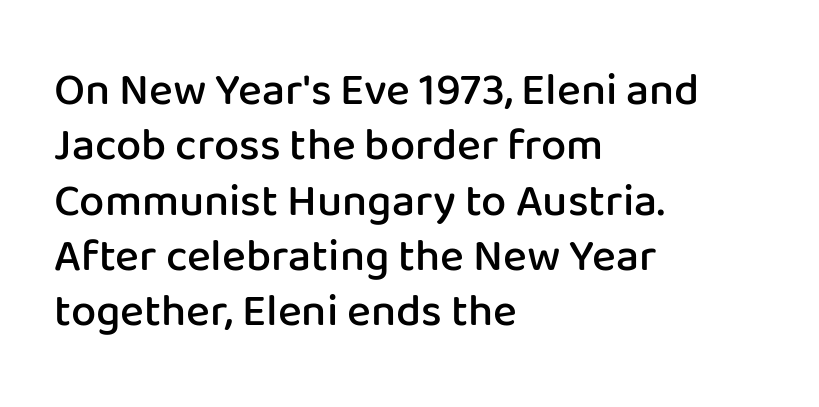
{"serif": "no", "italic": "no", "bold": "semi", "weight": "semibold", "width": "normal", "stroke_contrast": "low", "x_height": "medium", "monospaced": "no", "underline": "no", "align": "left", "line_spacing_ratio": 1.23, "letter_spacing": "normal", "letter_spacing_em": 0.0, "glyph_px": 45}
